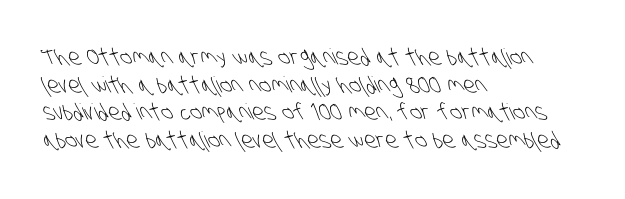
The image shows 22 px text type; set left-aligned, normal line spacing (1.26x), normal letter spacing, not underlined.
